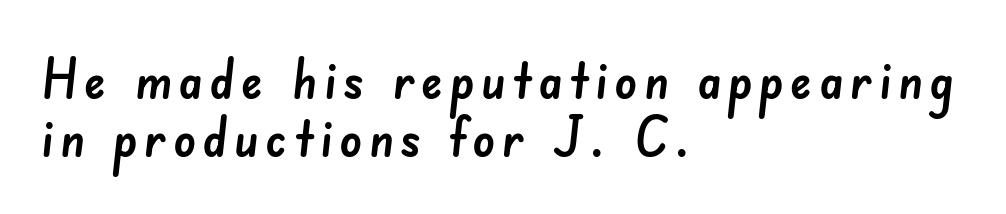
Q: Is the typeface a serif or a sans-serif typeface? A: Sans-serif.
Q: Is the text underlined? A: No.
Q: How is the paragraph aligned? A: Left-aligned.
Q: Is the spacing between lines tight, normal or loose? A: Tight.
Q: Width (condensed, normal, or wide)? A: Normal.
Q: Stroke contrast? A: Low.
Q: x-height? A: Small.
Q: Monospaced? A: No.
